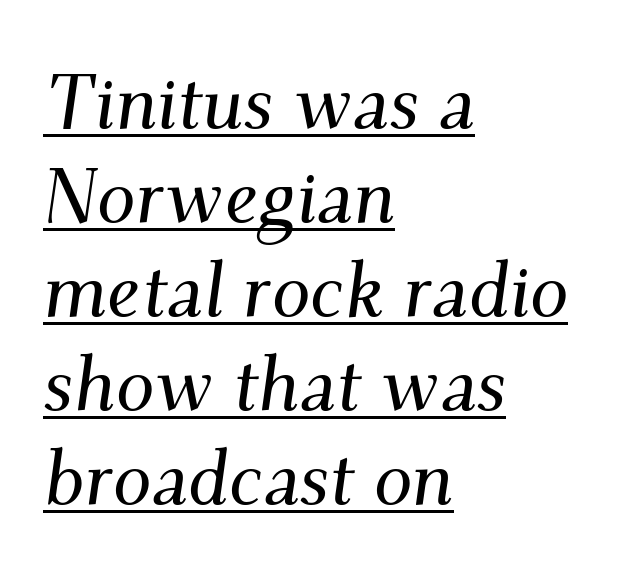
Q: Is the text italic (slanted)? A: Yes, it leans right by about 9 degrees.
Q: Is the typeface a serif or a sans-serif typeface? A: Serif.
Q: Is the text underlined? A: Yes.
Q: How is the paragraph aligned? A: Left-aligned.
Q: Is the spacing between letters normal or unusually wide? A: Normal.
Q: Width (condensed, normal, or wide)? A: Normal.
Q: Stroke contrast? A: Medium.
Q: x-height? A: Small.
Q: Monospaced? A: No.
